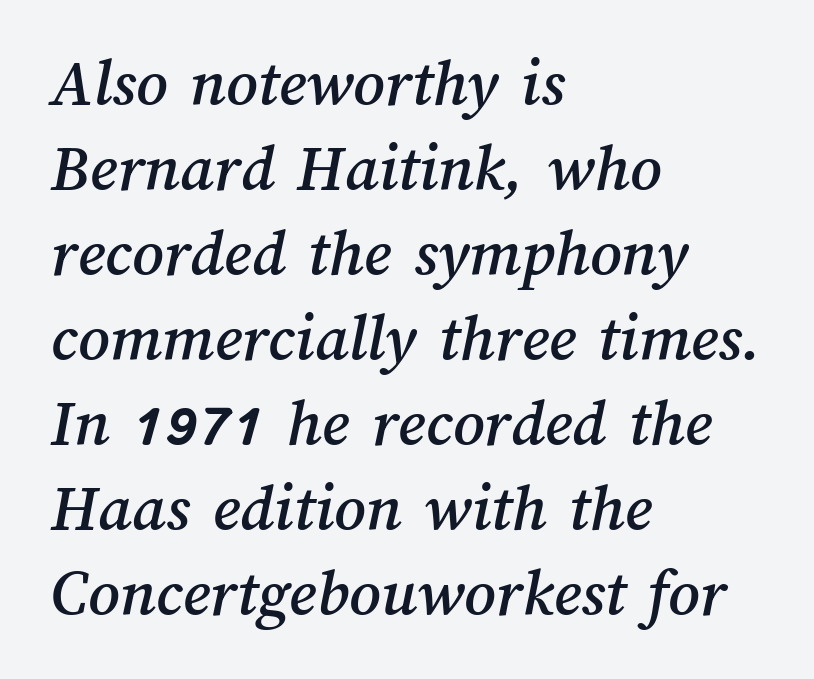
{"width": "normal", "stroke_contrast": "medium", "x_height": "medium", "monospaced": "no", "underline": "no", "align": "left", "line_spacing": "normal", "line_spacing_ratio": 1.25, "letter_spacing": "normal", "letter_spacing_em": 0.0, "glyph_px": 68}
